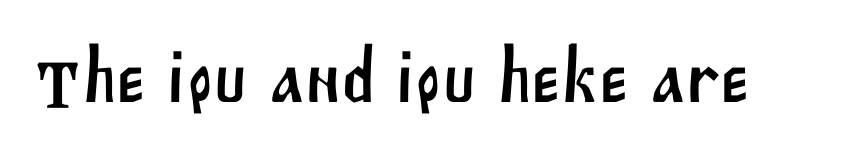
{"serif": "no", "width": "normal", "stroke_contrast": "medium", "x_height": "large", "monospaced": "no", "underline": "no", "letter_spacing": "normal", "letter_spacing_em": 0.0, "glyph_px": 77}
